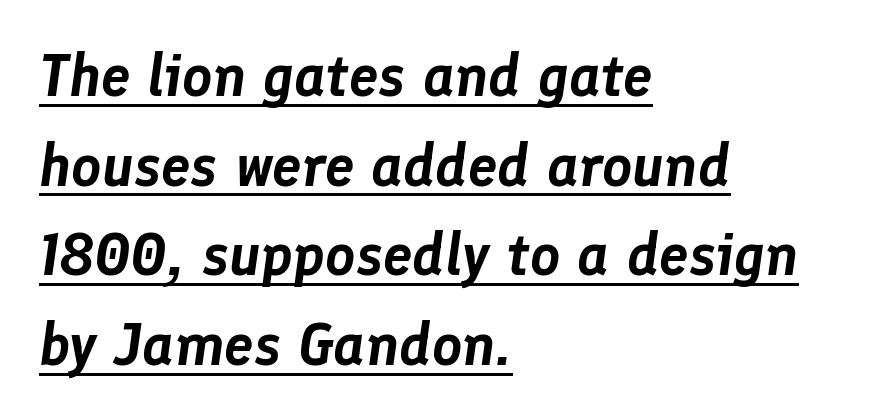
Q: Is the text italic (slanted)? A: Yes, it leans right by about 8 degrees.
Q: Is the text underlined? A: Yes.
Q: How is the paragraph aligned? A: Left-aligned.
Q: Is the spacing between letters normal or unusually wide? A: Normal.
Q: Is the spacing between lines tight, normal or loose? A: Normal.
Q: Width (condensed, normal, or wide)? A: Normal.
Q: Stroke contrast? A: Low.
Q: x-height? A: Medium.
Q: Monospaced? A: No.
